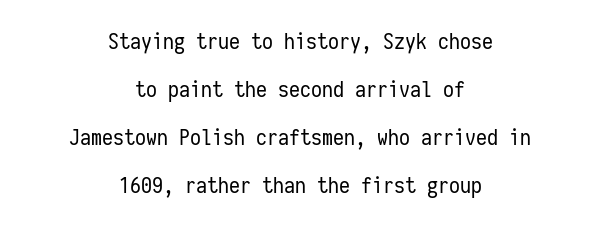
Q: Is the text bold? A: No.
Q: Is the text italic (slanted)? A: No, it is upright.
Q: Is the text underlined? A: No.
Q: How is the paragraph aligned? A: Centered.
Q: Is the spacing between letters normal or unusually wide? A: Normal.
Q: Is the spacing between lines tight, normal or loose? A: Loose.
